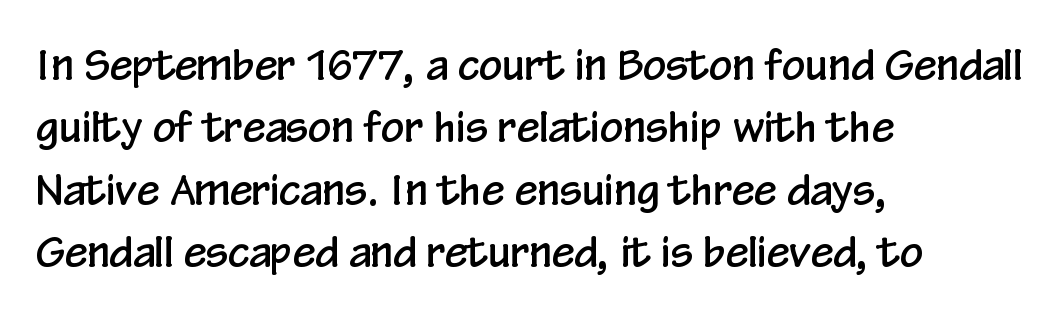
Q: Is the text italic (slanted)? A: No, it is upright.
Q: Is the typeface a serif or a sans-serif typeface? A: Sans-serif.
Q: Is the text underlined? A: No.
Q: How is the paragraph aligned? A: Left-aligned.
Q: Is the spacing between letters normal or unusually wide? A: Normal.
Q: Is the spacing between lines tight, normal or loose? A: Normal.
Q: Width (condensed, normal, or wide)? A: Condensed.
Q: Stroke contrast? A: Low.
Q: x-height? A: Medium.
Q: Monospaced? A: No.
